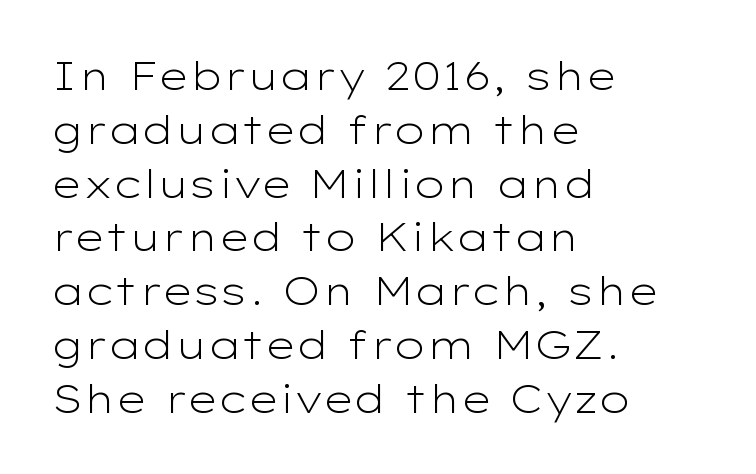
{"serif": "no", "italic": "no", "bold": "no", "weight": "light", "width": "wide", "stroke_contrast": "low", "x_height": "medium", "monospaced": "no", "underline": "no", "align": "left", "line_spacing": "normal", "line_spacing_ratio": 1.38, "letter_spacing": "normal", "letter_spacing_em": 0.0, "glyph_px": 39}
